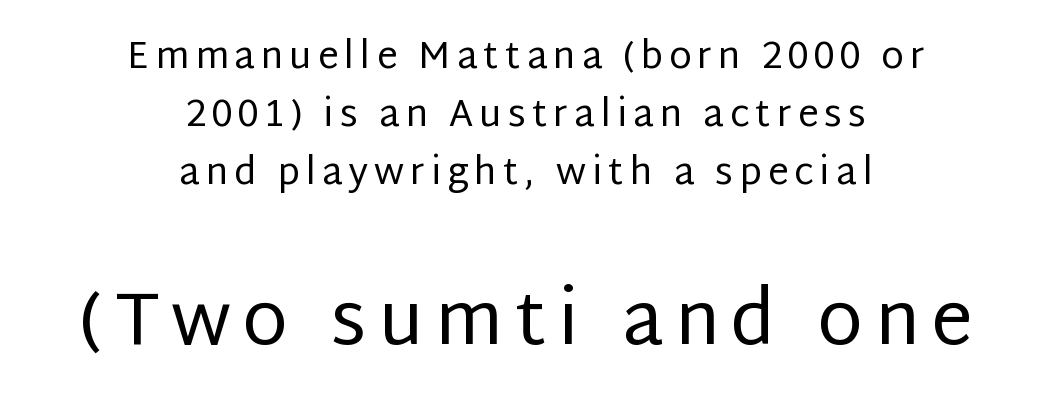
{"serif": "no", "italic": "no", "bold": "no", "weight": "regular", "width": "normal", "stroke_contrast": "low", "x_height": "large", "monospaced": "no", "underline": "no", "align": "center", "line_spacing": "normal", "line_spacing_ratio": 1.57, "larger_block": "second", "size_ratio": 2.0, "glyph_px": 74}
